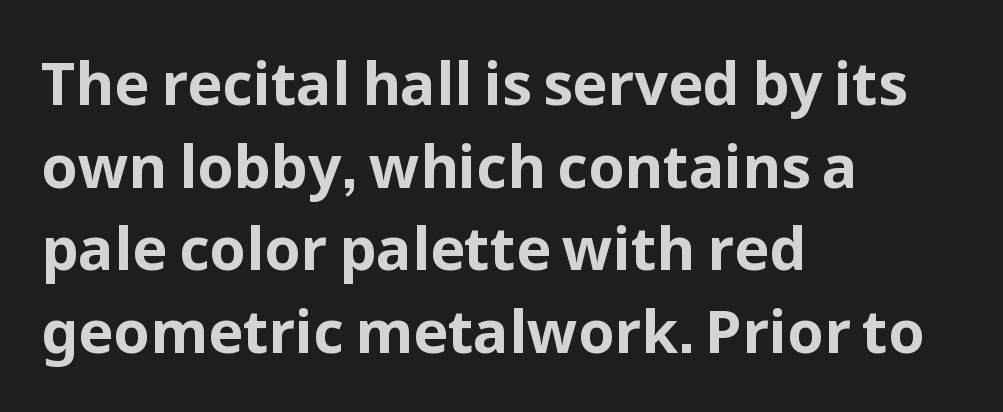
The image shows 59 px bold sans-serif type, upright; set left-aligned, normal line spacing (1.4x), normal letter spacing, not underlined; low stroke contrast and a medium x-height.
